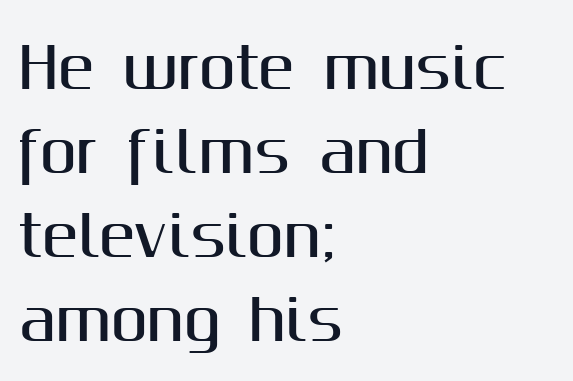
Q: Is the text italic (slanted)? A: No, it is upright.
Q: Is the typeface a serif or a sans-serif typeface? A: Sans-serif.
Q: Is the text underlined? A: No.
Q: How is the paragraph aligned? A: Left-aligned.
Q: Is the spacing between letters normal or unusually wide? A: Normal.
Q: Is the spacing between lines tight, normal or loose? A: Normal.
Q: Width (condensed, normal, or wide)? A: Normal.
Q: Stroke contrast? A: Medium.
Q: x-height? A: Medium.
Q: Monospaced? A: No.
